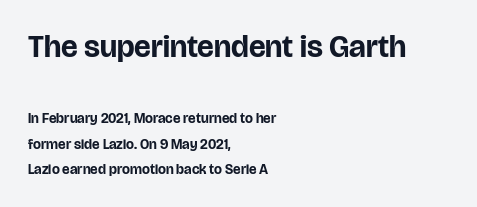
The image shows 31 px bold sans-serif type, upright; set left-aligned, line spacing 1.82x, normal letter spacing, not underlined; the first (top) block is 2.21x larger; low stroke contrast and a large x-height.
